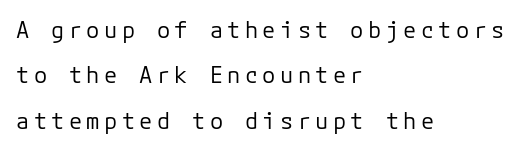
Q: Is the text bold? A: No.
Q: Is the text italic (slanted)? A: No, it is upright.
Q: Is the text underlined? A: No.
Q: How is the paragraph aligned? A: Left-aligned.
Q: Is the spacing between letters normal or unusually wide? A: Unusually wide.
Q: Is the spacing between lines tight, normal or loose? A: Loose.
